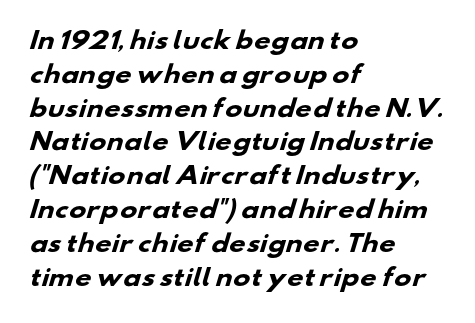
Q: Is the text bold? A: Yes.
Q: Is the text underlined? A: No.
Q: How is the paragraph aligned? A: Left-aligned.
Q: Is the spacing between letters normal or unusually wide? A: Normal.
Q: Is the spacing between lines tight, normal or loose? A: Normal.
